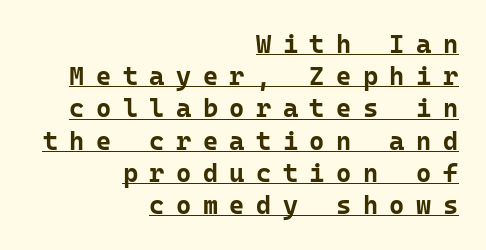
The sample's only ornament is a line tracing under the words. Unlike italic type, these characters show no tilt at all. The lines in this sample share a right terminus and differ only in where they begin. The rendering inserts visible extra space after every character.
